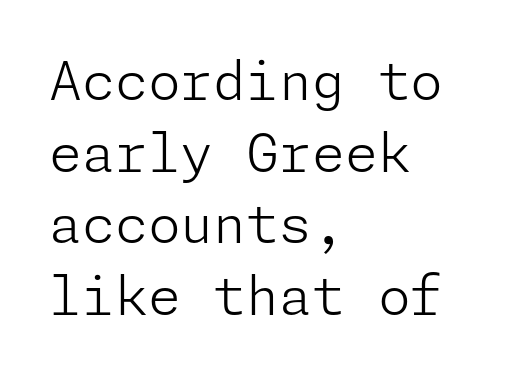
{"serif": "no", "italic": "no", "bold": "no", "weight": "light", "width": "normal", "stroke_contrast": "low", "x_height": "medium", "underline": "no", "align": "left", "line_spacing": "normal", "line_spacing_ratio": 1.35, "letter_spacing": "normal", "letter_spacing_em": 0.0, "glyph_px": 53}
